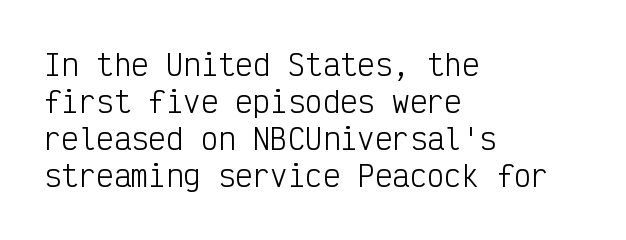
Q: Is the text bold? A: No.
Q: Is the text italic (slanted)? A: No, it is upright.
Q: Is the typeface a serif or a sans-serif typeface? A: Sans-serif.
Q: Is the text underlined? A: No.
Q: How is the paragraph aligned? A: Left-aligned.
Q: Is the spacing between letters normal or unusually wide? A: Normal.
Q: Is the spacing between lines tight, normal or loose? A: Normal.
Q: Width (condensed, normal, or wide)? A: Condensed.
Q: Stroke contrast? A: Low.
Q: x-height? A: Medium.
Q: Monospaced? A: Yes.
